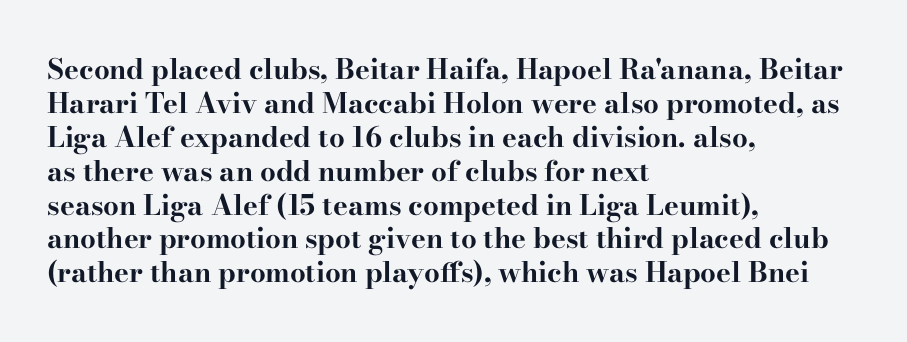
Students, this is bold: see how much ink each stroke carries. The passage shown is typeset with a serif family. In terms of letterspacing, this is plain default setting. Clear beneath every line of the passage.
